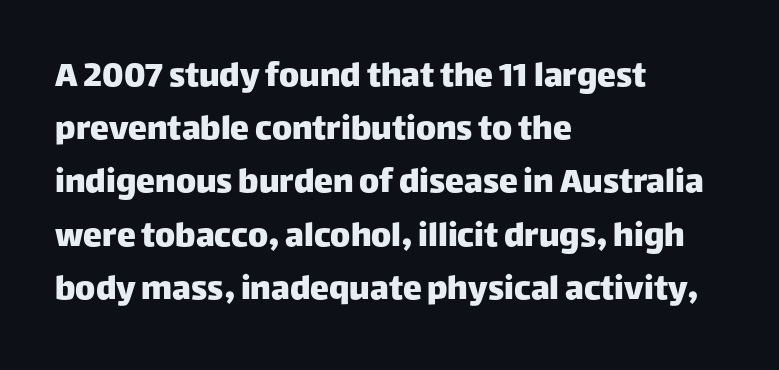
This sample keeps an unexceptional amount of space between lines. These lines are composed in type without serifs. Style check: upright. The string is rendered with underlining switched off. One-word summary of the alignment: left.
